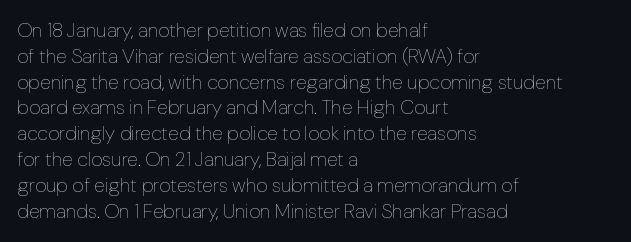
Interline gaps are of average width in this sample. Style check: upright. Tracking here is standard; glyphs follow each other at the usual distance. Stroke mass is kept to a normal reading level or below. Beneath every word, the page is bare. Leftover space on each line is placed entirely after the last word.
